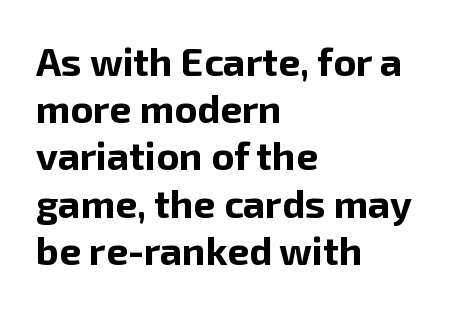
The rag falls on the right side of this text block. A roman cut, with each character standing at attention. Nobody touched the tracking dial on this one. Each glyph is drawn with heavy, bold strokes. Bare-footed words on every line.
